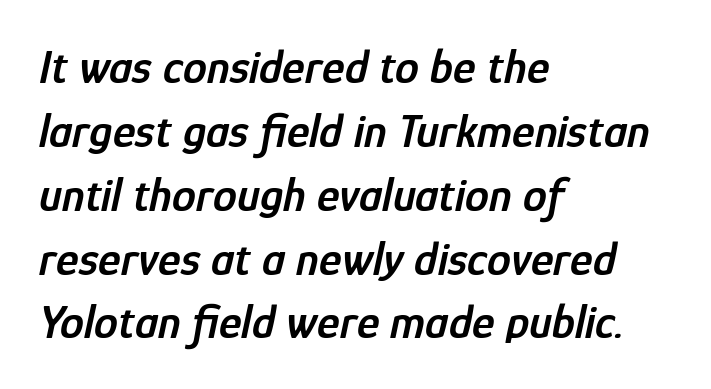
{"italic": "yes", "lean": "right", "slant_degrees": 12, "bold": "semi", "weight": "semibold", "width": "condensed", "stroke_contrast": "low", "x_height": "medium", "monospaced": "no", "underline": "no", "align": "left", "line_spacing": "normal", "line_spacing_ratio": 1.33, "letter_spacing": "normal", "letter_spacing_em": 0.0, "glyph_px": 48}
